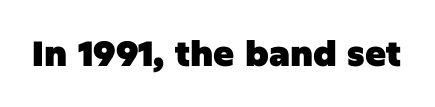
The face used here is proportionally spaced, like ordinary book or web type. Stroke terminals: plain, sans-serif. Quick note: underline off. The passage shown has conventional tracking throughout. Every letter is thick-stroked: bold, no question. Designer's note — italics off, roman on.
